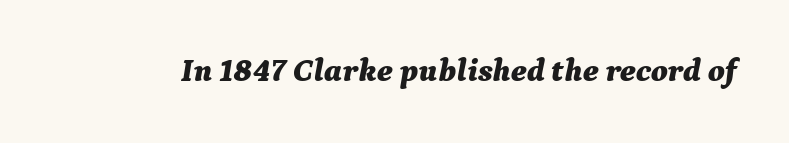
The image shows 32 px bold type, italic (leaning right); set normal letter spacing, not underlined; medium stroke contrast and a medium x-height.
